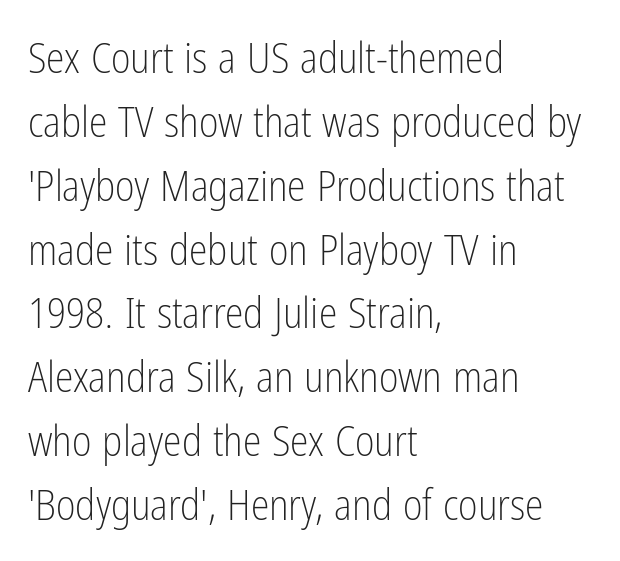
{"serif": "no", "italic": "no", "bold": "no", "weight": "light", "width": "condensed", "stroke_contrast": "low", "x_height": "medium", "monospaced": "no", "underline": "no", "align": "left", "line_spacing": "normal", "line_spacing_ratio": 1.52, "letter_spacing": "normal", "letter_spacing_em": 0.0, "glyph_px": 42}
